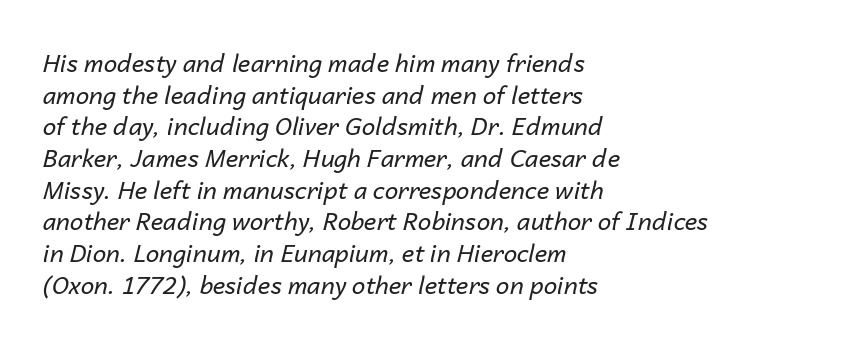
The image shows 24 px text type, italic (leaning right); set left-aligned, normal line spacing (1.32x), normal letter spacing, not underlined.
